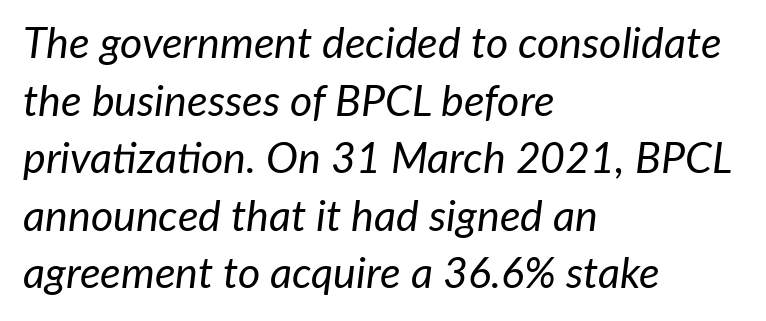
Each row of text sits above clean, open space. Compared with a centered layout, this one pins lines to the left instead. In terms of leading, this rendering sits right in the middle. This sample has the flowing, uneven cadence of proportional lettering. Default kerning and tracking; the words read as compact shapes.
